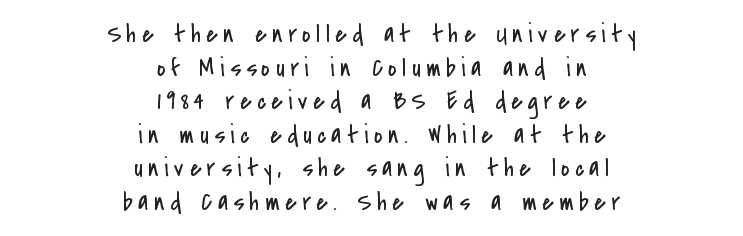
These lines were composed using upright roman letters. The characters are drawn with everyday or finer stroke widths. The paragraph shown floats in the horizontal middle. Notice how descenders clear the ascenders below comfortably — that's standard leading. Caption: expanded tracking, letters set apart. Clear beneath every line of the passage.
